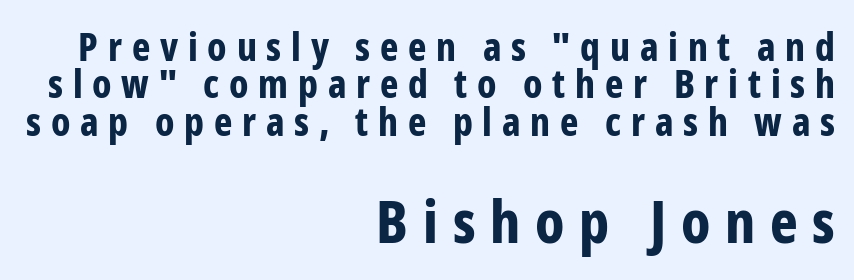
The image shows 59 px bold, condensed sans-serif type, upright; set right-aligned, tight line spacing (0.96x), unusually wide letter spacing (+0.25 em), not underlined; the second (bottom) block is 1.51x larger; low stroke contrast and a medium x-height.
